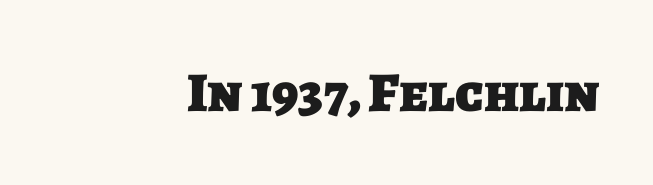
{"serif": "no", "bold": "yes", "weight": "heavy", "width": "normal", "stroke_contrast": "low", "x_height": "large", "monospaced": "no", "underline": "no", "letter_spacing": "normal", "letter_spacing_em": 0.0, "glyph_px": 56}
